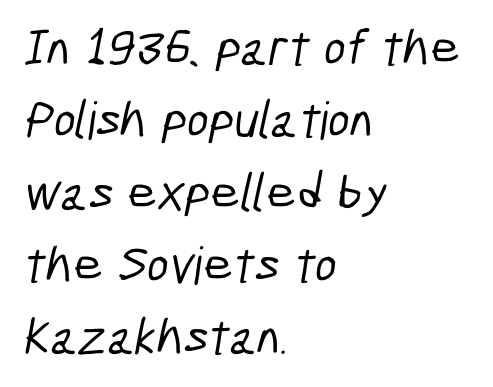
Q: Is the typeface a serif or a sans-serif typeface? A: Sans-serif.
Q: Is the text underlined? A: No.
Q: How is the paragraph aligned? A: Left-aligned.
Q: Is the spacing between letters normal or unusually wide? A: Normal.
Q: Is the spacing between lines tight, normal or loose? A: Normal.
Q: Width (condensed, normal, or wide)? A: Condensed.
Q: Stroke contrast? A: Low.
Q: x-height? A: Medium.
Q: Monospaced? A: No.
